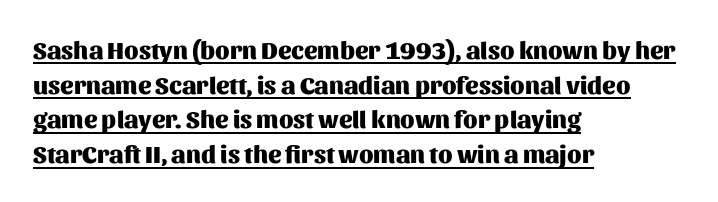
Q: Is the text bold? A: Yes.
Q: Is the text italic (slanted)? A: No, it is upright.
Q: Is the text underlined? A: Yes.
Q: How is the paragraph aligned? A: Left-aligned.
Q: Is the spacing between letters normal or unusually wide? A: Normal.
Q: Is the spacing between lines tight, normal or loose? A: Normal.
